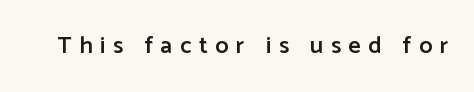
{"italic": "no", "bold": "semi", "underline": "no", "letter_spacing": "wide", "letter_spacing_em": 0.32, "glyph_px": 24}
